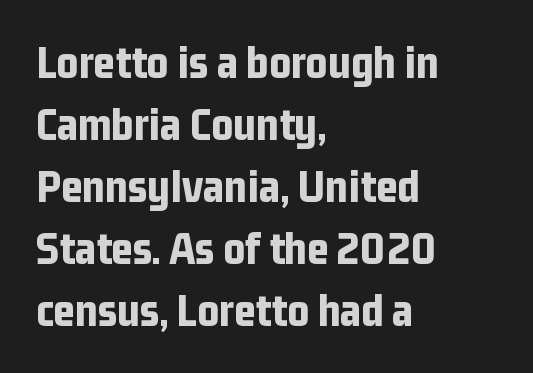
{"serif": "no", "italic": "no", "bold": "yes", "weight": "bold", "width": "condensed", "stroke_contrast": "low", "x_height": "medium", "monospaced": "no", "underline": "no", "align": "left", "line_spacing": "normal", "line_spacing_ratio": 1.32, "letter_spacing": "normal", "letter_spacing_em": 0.0, "glyph_px": 47}
